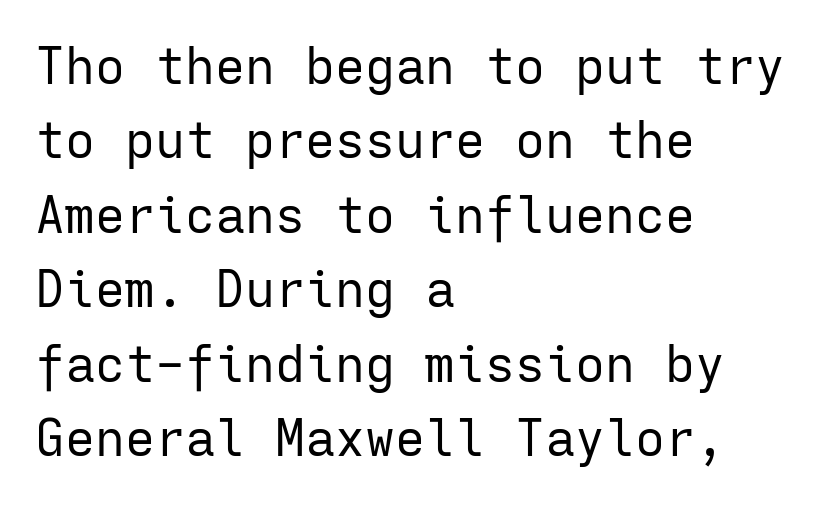
{"serif": "no", "italic": "no", "bold": "no", "weight": "regular", "width": "normal", "stroke_contrast": "low", "x_height": "medium", "monospaced": "yes", "underline": "no", "align": "left", "line_spacing": "normal", "line_spacing_ratio": 1.49, "letter_spacing": "normal", "letter_spacing_em": 0.0, "glyph_px": 50}
